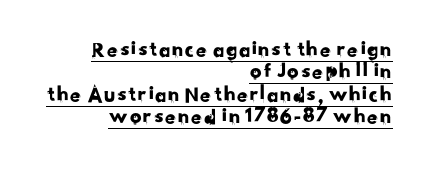
Q: Is the text underlined? A: Yes.
Q: How is the paragraph aligned? A: Right-aligned.
Q: Is the spacing between letters normal or unusually wide? A: Normal.
Q: Is the spacing between lines tight, normal or loose? A: Tight.
